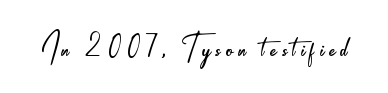
{"serif": "no", "bold": "no", "weight": "light", "width": "condensed", "stroke_contrast": "low", "x_height": "small", "monospaced": "no", "underline": "no", "glyph_px": 44}
